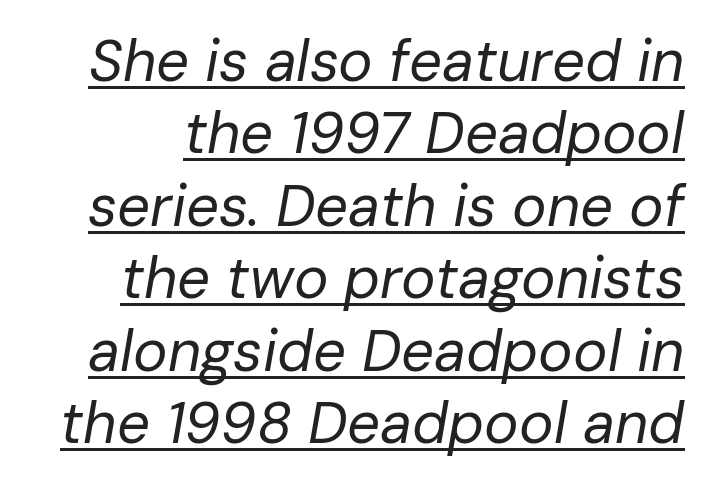
Q: Is the text bold? A: No.
Q: Is the text italic (slanted)? A: Yes, it leans right by about 10 degrees.
Q: Is the text underlined? A: Yes.
Q: Is the spacing between letters normal or unusually wide? A: Normal.
Q: Is the spacing between lines tight, normal or loose? A: Normal.
Q: Width (condensed, normal, or wide)? A: Normal.
Q: Stroke contrast? A: Low.
Q: x-height? A: Medium.
Q: Monospaced? A: No.
